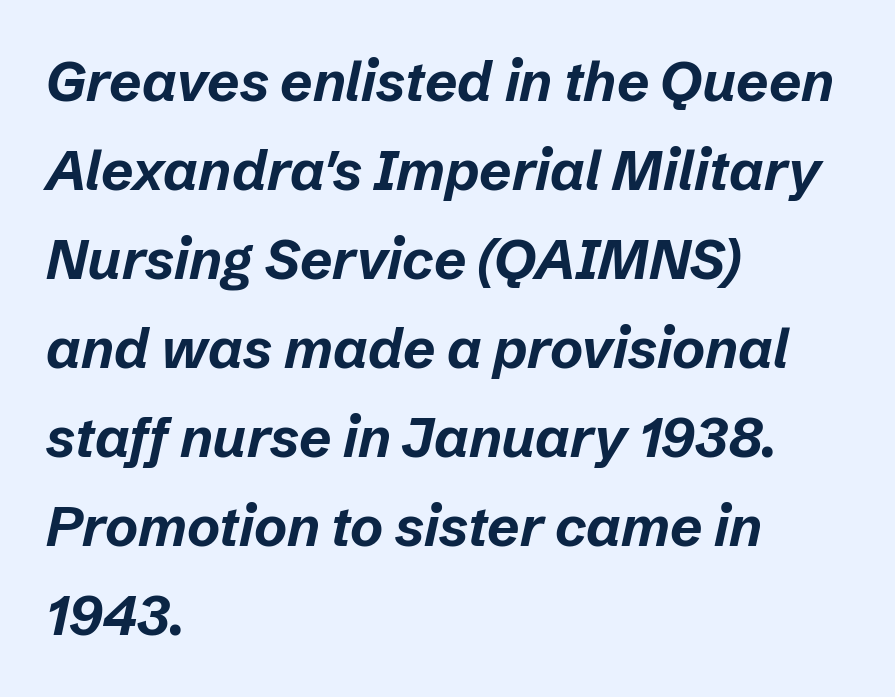
{"italic": "yes", "lean": "right", "slant_degrees": 12, "bold": "yes", "weight": "bold", "width": "normal", "stroke_contrast": "low", "x_height": "medium", "monospaced": "no", "underline": "no", "align": "left", "line_spacing": "normal", "line_spacing_ratio": 1.59, "letter_spacing": "normal", "letter_spacing_em": 0.0, "glyph_px": 56}
